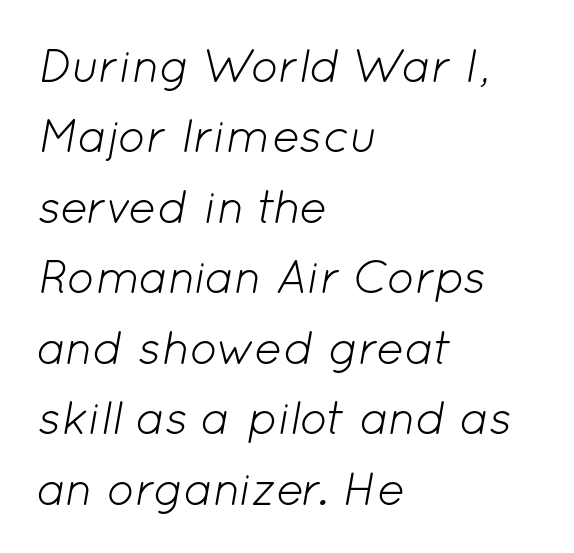
{"italic": "yes", "lean": "right", "slant_degrees": 12, "bold": "no", "weight": "light", "width": "normal", "stroke_contrast": "low", "x_height": "medium", "monospaced": "no", "underline": "no", "align": "left", "line_spacing": "normal", "line_spacing_ratio": 1.5, "letter_spacing": "normal", "letter_spacing_em": 0.0, "glyph_px": 47}
